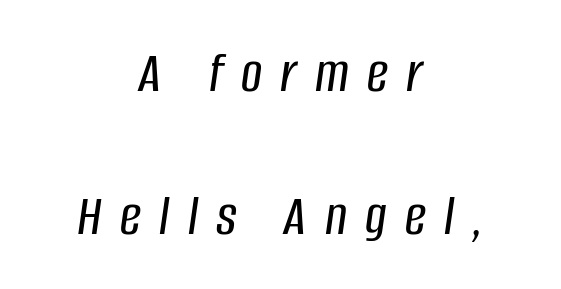
Q: Is the text italic (slanted)? A: Yes, it leans right by about 8 degrees.
Q: Is the text underlined? A: No.
Q: How is the paragraph aligned? A: Centered.
Q: Is the spacing between letters normal or unusually wide? A: Unusually wide.
Q: Is the spacing between lines tight, normal or loose? A: Loose.
Q: Width (condensed, normal, or wide)? A: Condensed.
Q: Stroke contrast? A: Low.
Q: x-height? A: Large.
Q: Monospaced? A: No.
